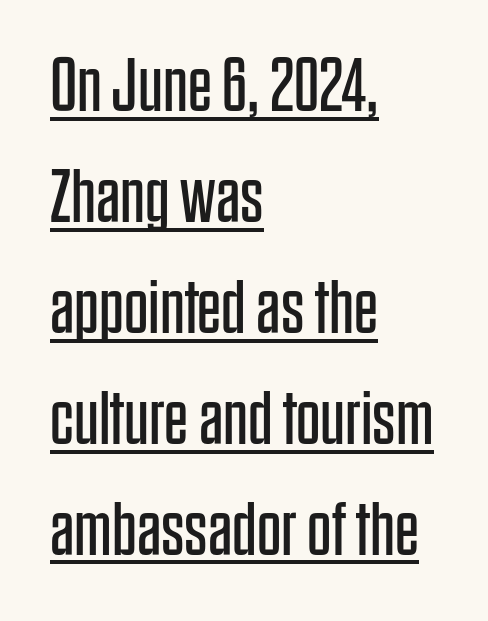
{"serif": "no", "italic": "no", "bold": "no", "weight": "regular", "width": "condensed", "stroke_contrast": "low", "x_height": "large", "monospaced": "no", "underline": "yes", "align": "left", "line_spacing": "normal", "line_spacing_ratio": 1.46, "letter_spacing": "normal", "letter_spacing_em": 0.0, "glyph_px": 76}
